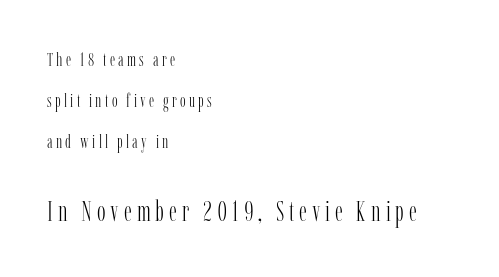
Type without underlining. The paragraph has a hard left edge and a soft right edge. Stroke thickness stays within the range of a standard reading face or lighter. Looks like regular typesetting: each glyph gets only the width it needs. Are there feet on the stems? There are — it's a serif.
